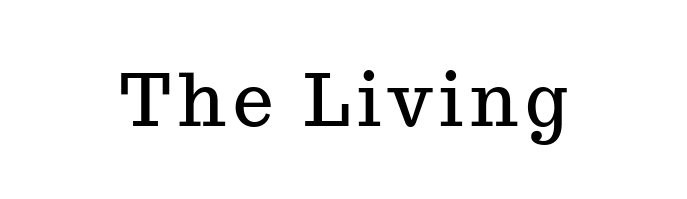
Q: Is the text italic (slanted)? A: No, it is upright.
Q: Is the typeface a serif or a sans-serif typeface? A: Serif.
Q: Is the text underlined? A: No.
Q: Width (condensed, normal, or wide)? A: Normal.
Q: Stroke contrast? A: Medium.
Q: x-height? A: Medium.
Q: Monospaced? A: No.
